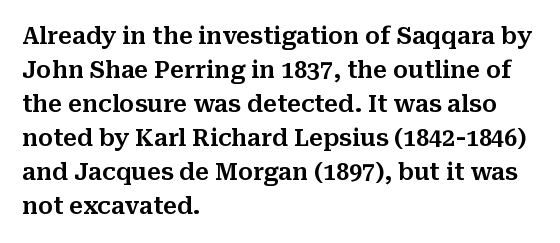
Q: Is the text italic (slanted)? A: No, it is upright.
Q: Is the text underlined? A: No.
Q: How is the paragraph aligned? A: Left-aligned.
Q: Is the spacing between letters normal or unusually wide? A: Normal.
Q: Is the spacing between lines tight, normal or loose? A: Normal.
